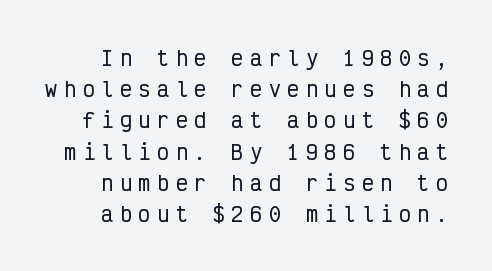
{"italic": "no", "underline": "no", "line_spacing": "normal", "line_spacing_ratio": 1.56, "letter_spacing": "wide", "letter_spacing_em": 0.33, "glyph_px": 20}
